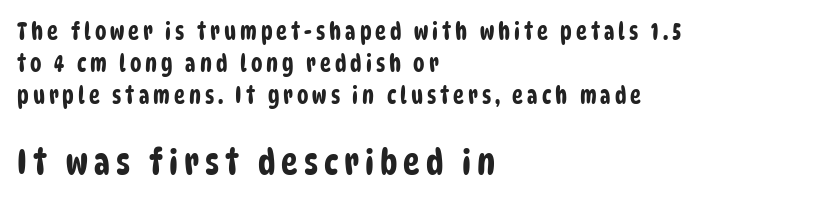
{"serif": "no", "width": "condensed", "stroke_contrast": "low", "x_height": "large", "monospaced": "no", "underline": "no", "align": "left", "line_spacing": "normal", "line_spacing_ratio": 1.39, "larger_block": "second", "size_ratio": 1.52, "glyph_px": 35}
